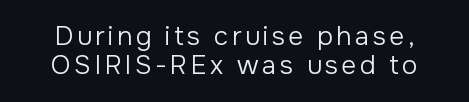
The image shows 26 px text type, upright; set tight line spacing (1.12x), not underlined.
